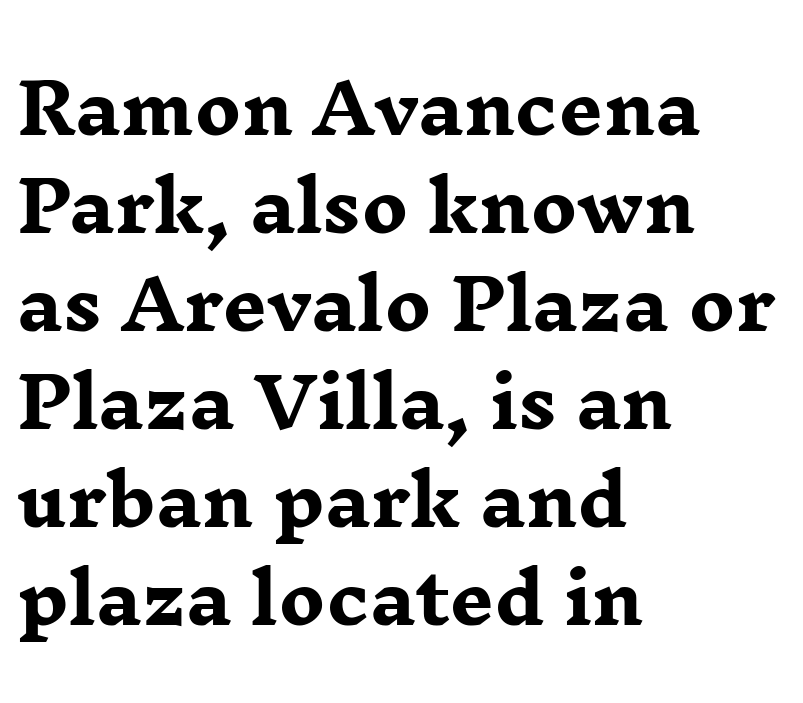
Q: Is the text bold? A: Yes.
Q: Is the text italic (slanted)? A: No, it is upright.
Q: Is the typeface a serif or a sans-serif typeface? A: Serif.
Q: Is the text underlined? A: No.
Q: How is the paragraph aligned? A: Left-aligned.
Q: Is the spacing between letters normal or unusually wide? A: Normal.
Q: Is the spacing between lines tight, normal or loose? A: Normal.
Q: Width (condensed, normal, or wide)? A: Wide.
Q: Stroke contrast? A: Low.
Q: x-height? A: Medium.
Q: Monospaced? A: No.
